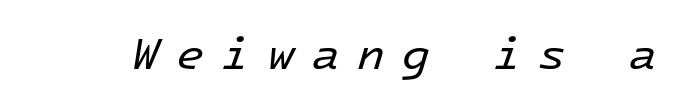
{"italic": "yes", "lean": "right", "slant_degrees": 16, "bold": "no", "weight": "regular", "width": "normal", "stroke_contrast": "low", "x_height": "medium", "monospaced": "yes", "underline": "no", "letter_spacing": "wide", "letter_spacing_em": 0.37, "glyph_px": 46}
